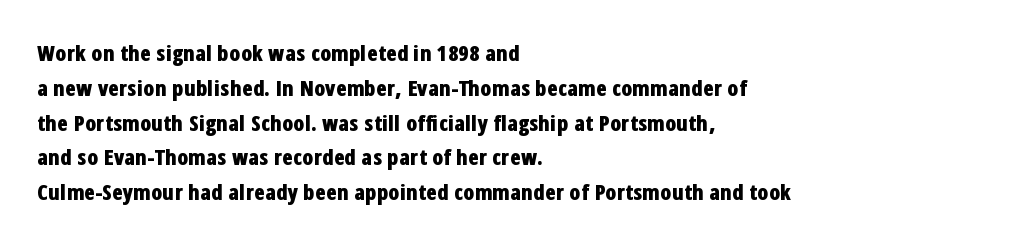
One-word summary of the alignment: left. Characters remain perfectly vertical along every line. Words float on clear page, feet unadorned. Look at the tracking — it's just the regular setting, nothing added.
